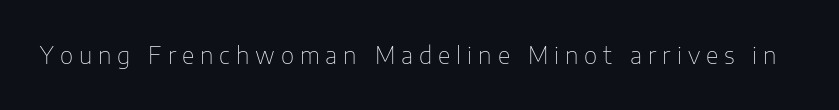
Q: Is the text bold? A: No.
Q: Is the text italic (slanted)? A: No, it is upright.
Q: Is the text underlined? A: No.
Q: Is the spacing between letters normal or unusually wide? A: Unusually wide.
